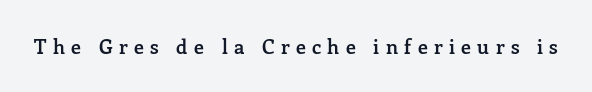
The image shows 20 px text type, upright; set unusually wide letter spacing (+0.32 em), not underlined.
